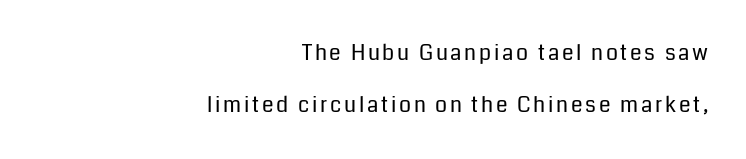
The image shows 21 px text type, upright; set right-aligned, loose line spacing (2.47x), not underlined.
